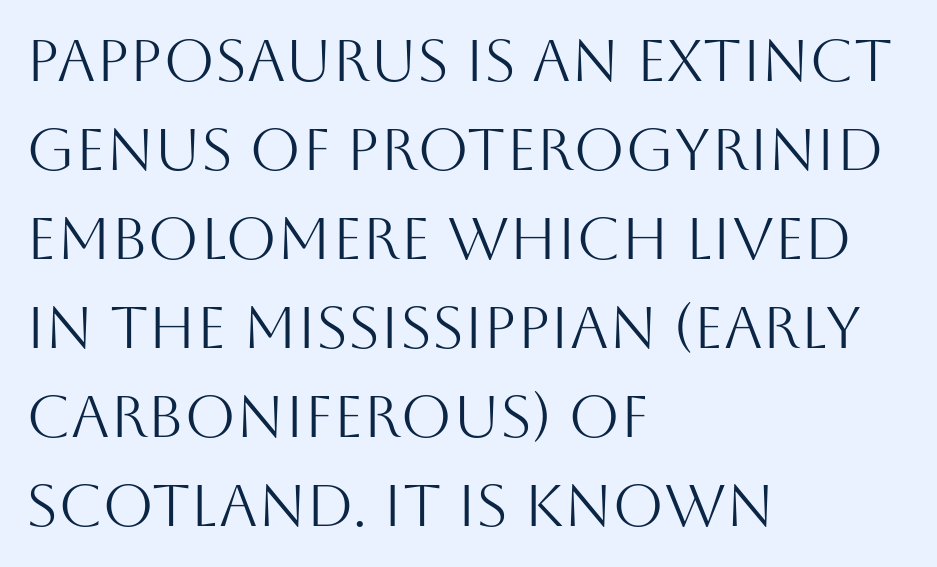
The passage shown has conventional tracking throughout. Typographically, this falls in the sans-serif category. Reading down the column, the eye jumps a familiar distance to each next line. Each letter keeps its own natural width here, so spacing adapts to shape.
